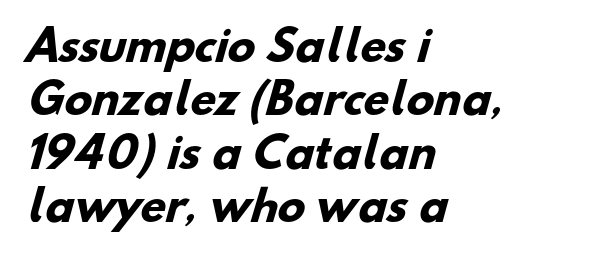
Caption: multi-line text, flush left, ragged right. The characters display no serif detailing; their extremities are plain. Notice how thick the strokes are: this is what a full bold looks like. Do the characters align in a grid? No, the font is proportional.
